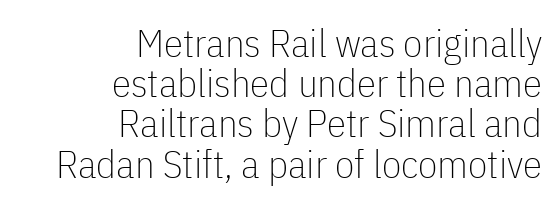
Rows of type sit shoulder to shoulder in the vertical direction. This rendering leaves character spacing at its baseline value. The paragraph has a hard right edge and a soft left edge. This sample has the flowing, uneven cadence of proportional lettering. The characters are drawn with everyday or finer stroke widths. The passage shown is typeset with a sans-serif family.
